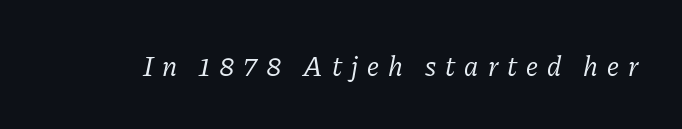
The image shows 28 px regular-weight serif type, italic (leaning right); set unusually wide letter spacing (+0.32 em), not underlined; low stroke contrast and a medium x-height.
